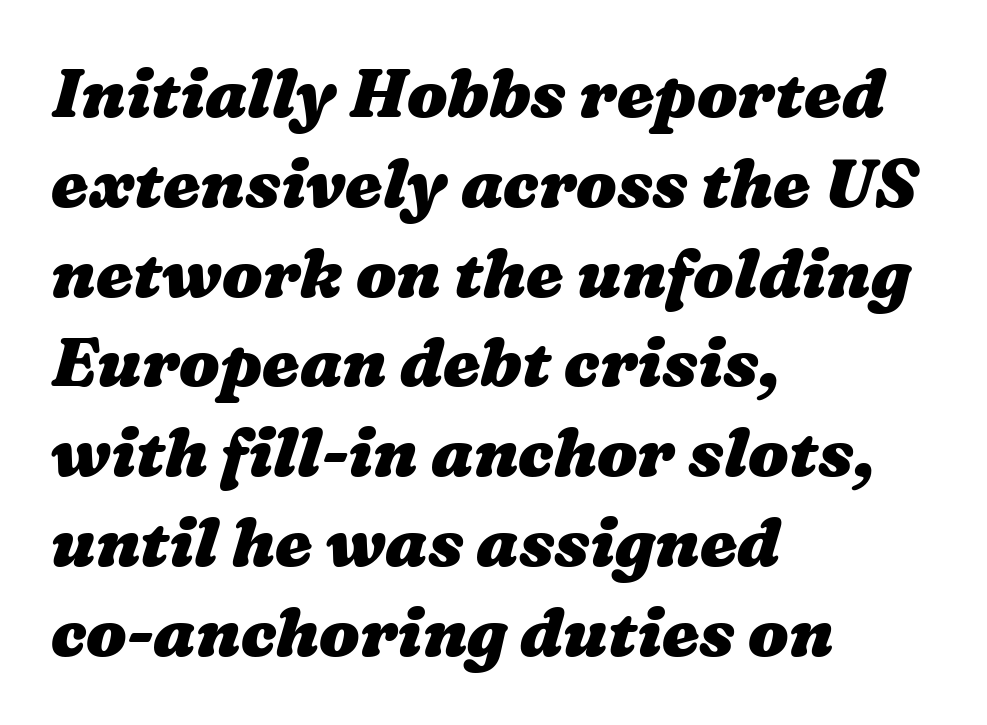
Looks like regular typesetting: each glyph gets only the width it needs. Visually the block forms a straight wall on the left and a jagged coastline on the right. How heavy is the stroke? Heavy — this is a bold. Does extra space separate the letters? No, they use regular spacing.
